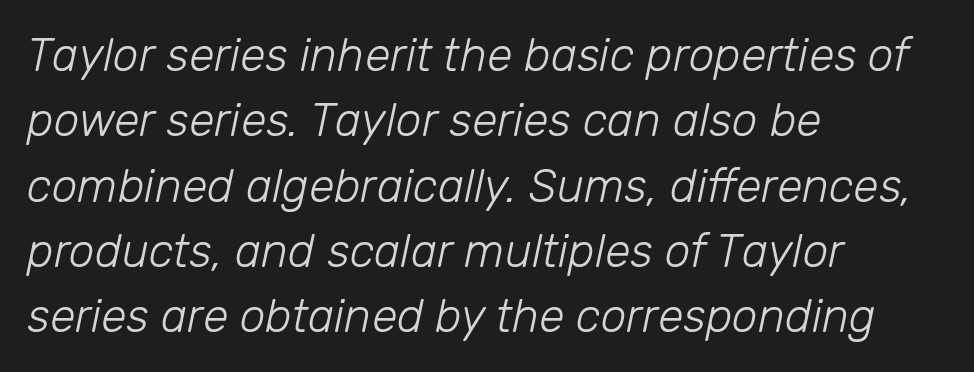
Q: Is the text bold? A: No.
Q: Is the text italic (slanted)? A: Yes, it leans right by about 12 degrees.
Q: Is the text underlined? A: No.
Q: How is the paragraph aligned? A: Left-aligned.
Q: Is the spacing between letters normal or unusually wide? A: Normal.
Q: Is the spacing between lines tight, normal or loose? A: Normal.
Q: Width (condensed, normal, or wide)? A: Normal.
Q: Stroke contrast? A: Low.
Q: x-height? A: Medium.
Q: Monospaced? A: No.
